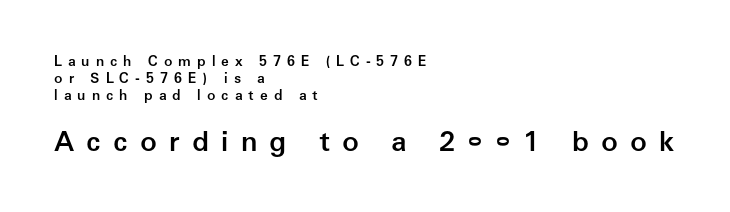
{"serif": "no", "italic": "no", "bold": "semi", "weight": "semibold", "width": "normal", "stroke_contrast": "low", "x_height": "medium", "monospaced": "no", "underline": "no", "align": "left", "line_spacing_ratio": 1.23, "letter_spacing": "wide", "letter_spacing_em": 0.43, "larger_block": "second", "size_ratio": 2.0, "glyph_px": 28}
